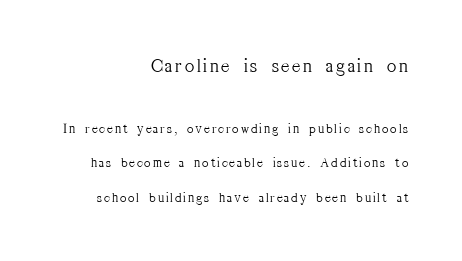
Note: larger setting up top, smaller setting below. The designer dialed line spacing up above the default. No italicization has been applied; the sample stays upright. Is this a heavy cut? Hardly; it is regular or lighter. Words float on clear page, feet unadorned. Compared with a flush-left layout, this one pins lines to the opposite, right side.
